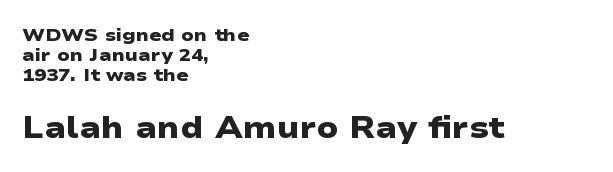
This sample trades vertical openness for compactness between lines. The strokes are fattened all the way to bold. The horizontal fit of the characters is conventional and even. The area under the type is left untouched. Serif or sans? Sans — the stroke terminals are bare. Here the designer chose a conventional face with non-uniform glyph widths.
